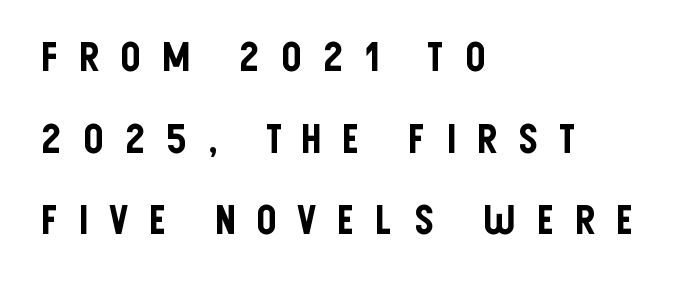
The image shows 41 px condensed sans-serif type, upright; set left-aligned, loose line spacing (1.99x), unusually wide letter spacing (+0.48 em), not underlined; low stroke contrast and a large x-height.
